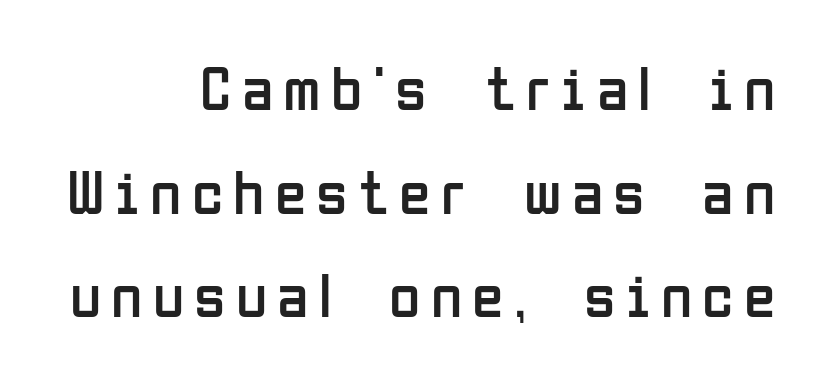
{"serif": "no", "italic": "no", "bold": "no", "weight": "regular", "width": "condensed", "stroke_contrast": "low", "x_height": "medium", "monospaced": "no", "underline": "no", "align": "right", "line_spacing": "normal", "line_spacing_ratio": 1.62, "glyph_px": 64}
